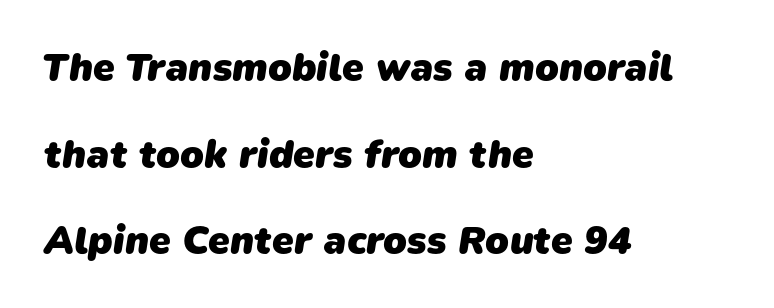
The image shows 39 px heavy sans-serif type; set left-aligned, loose line spacing (2.22x), normal letter spacing, not underlined; low stroke contrast and a medium x-height.
